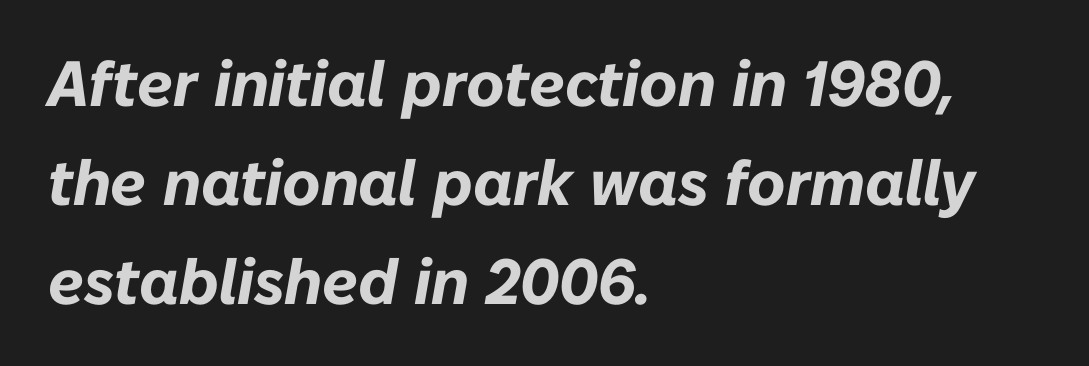
Q: Is the text bold? A: Yes.
Q: Is the text italic (slanted)? A: Yes, it leans right by about 10 degrees.
Q: Is the text underlined? A: No.
Q: How is the paragraph aligned? A: Left-aligned.
Q: Is the spacing between letters normal or unusually wide? A: Normal.
Q: Is the spacing between lines tight, normal or loose? A: Normal.
Q: Width (condensed, normal, or wide)? A: Normal.
Q: Stroke contrast? A: Low.
Q: x-height? A: Medium.
Q: Monospaced? A: No.
